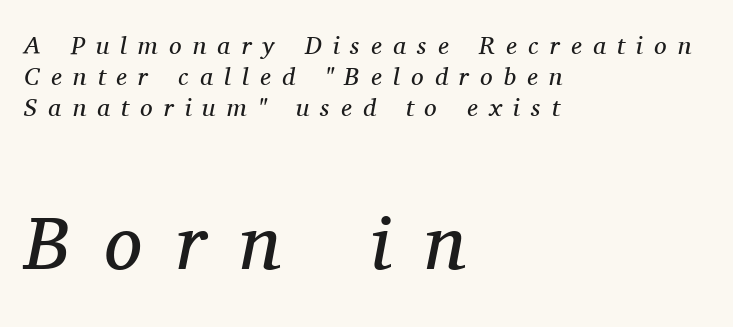
The image shows 76 px regular-weight serif type, italic (leaning right); set left-aligned, line spacing 1.24x, unusually wide letter spacing (+0.45 em), not underlined; the second (bottom) block is 3.04x larger; medium stroke contrast and a medium x-height.
